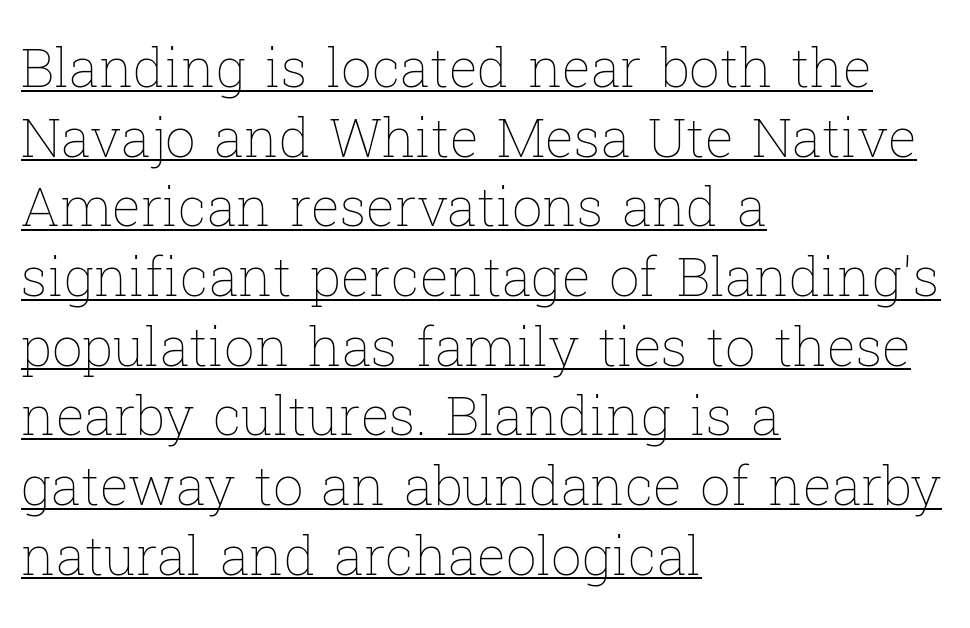
{"italic": "no", "bold": "no", "weight": "thin", "width": "normal", "stroke_contrast": "low", "x_height": "medium", "monospaced": "no", "underline": "yes", "align": "left", "line_spacing": "normal", "line_spacing_ratio": 1.29, "letter_spacing": "normal", "letter_spacing_em": 0.0, "glyph_px": 54}
